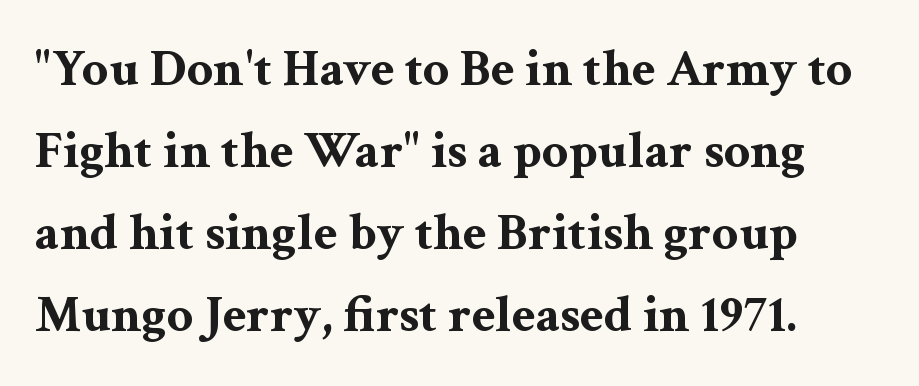
{"serif": "yes", "italic": "no", "bold": "yes", "weight": "bold", "width": "wide", "stroke_contrast": "medium", "x_height": "medium", "monospaced": "no", "underline": "no", "align": "left", "line_spacing": "normal", "line_spacing_ratio": 1.58, "letter_spacing": "normal", "letter_spacing_em": 0.0, "glyph_px": 52}
